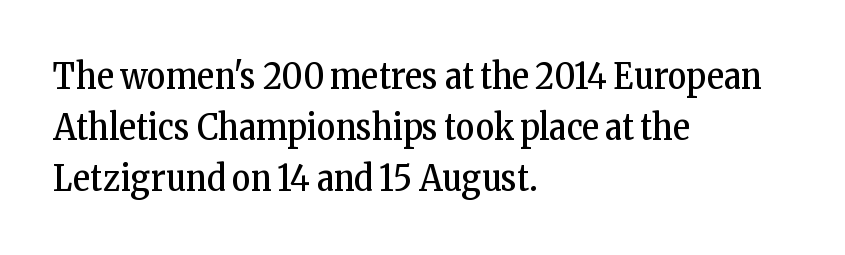
{"serif": "yes", "italic": "no", "bold": "no", "weight": "regular", "width": "condensed", "stroke_contrast": "low", "x_height": "medium", "monospaced": "no", "underline": "no", "align": "left", "line_spacing": "normal", "line_spacing_ratio": 1.42, "letter_spacing": "normal", "letter_spacing_em": 0.0, "glyph_px": 36}
